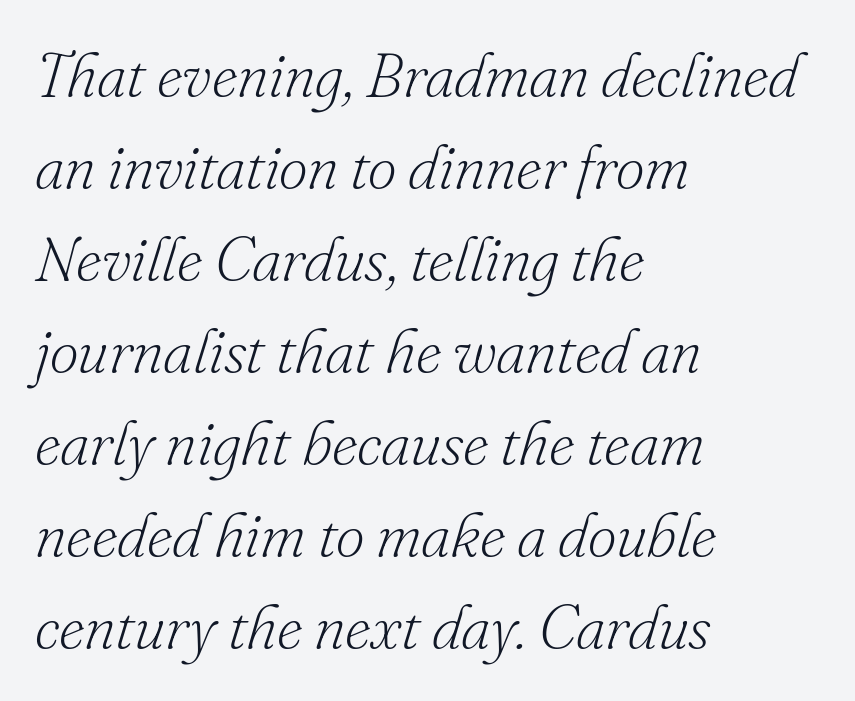
There's an unmistakable incline to the writing here. The string is rendered with underlining switched off. The rendering uses natural spacing where letterforms have individual widths. Does the copy run flush right? No — it runs flush left. Tracking value appears to be zero — textbook default spacing.
